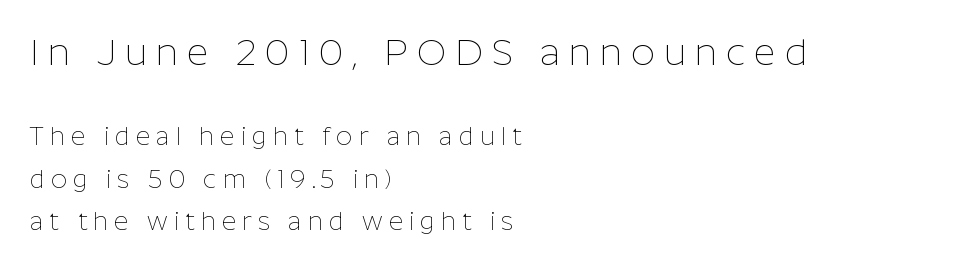
{"serif": "no", "italic": "no", "bold": "no", "weight": "thin", "width": "normal", "stroke_contrast": "low", "x_height": "medium", "monospaced": "no", "underline": "no", "align": "left", "line_spacing": "normal", "line_spacing_ratio": 1.7, "letter_spacing": "wide", "letter_spacing_em": 0.24, "larger_block": "first", "size_ratio": 1.48, "glyph_px": 37}
